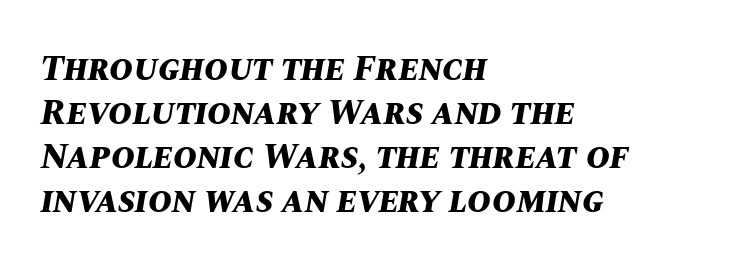
Think of a printed novel: that variable character pitch is what you see here. Tall strokes in this sample are angled rather than plumb. This rendering leaves character spacing at its baseline value. The font is running at its bold setting. The rendering anchors every line to the left-hand side.
